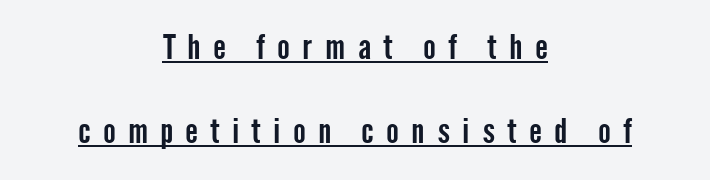
{"serif": "no", "italic": "no", "width": "condensed", "stroke_contrast": "low", "x_height": "medium", "monospaced": "no", "underline": "yes", "align": "center", "line_spacing": "loose", "line_spacing_ratio": 2.48, "letter_spacing": "wide", "letter_spacing_em": 0.36, "glyph_px": 34}
